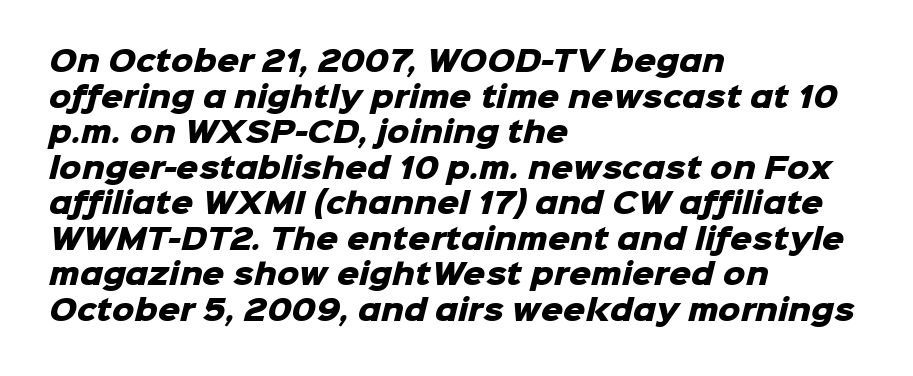
The image shows 28 px heavy sans-serif type; set left-aligned, normal line spacing (1.27x), normal letter spacing, not underlined; low stroke contrast and a medium x-height.
